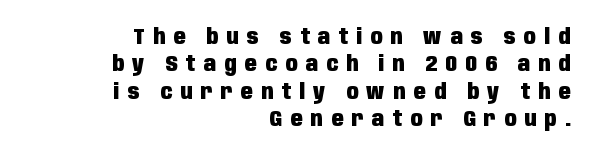
Q: Is the text bold? A: Yes.
Q: Is the text italic (slanted)? A: No, it is upright.
Q: Is the text underlined? A: No.
Q: How is the paragraph aligned? A: Right-aligned.
Q: Is the spacing between letters normal or unusually wide? A: Unusually wide.
